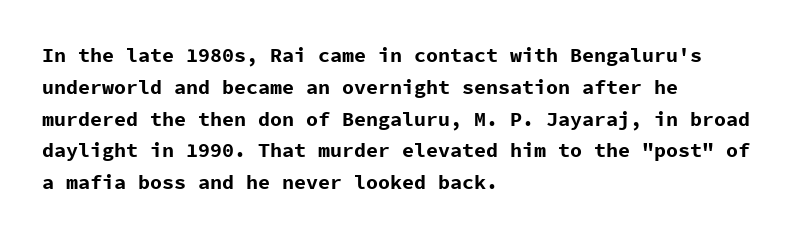
The image shows 20 px bold type, upright; set left-aligned, normal line spacing (1.59x), normal letter spacing, not underlined.
